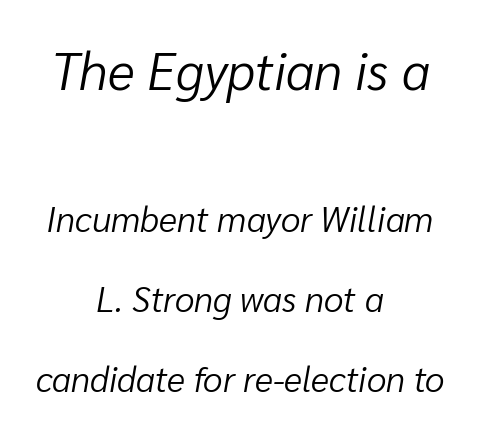
Nobody drew a line under any word here. Nothing heavy about these letters — not bold at all. The passage shown is typed in a proportional face where columns would drift. Compared with typical body copy, the letter spacing here is the same.
